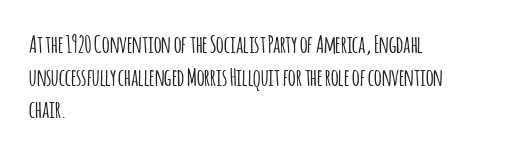
The image shows 24 px text type, upright; set left-aligned, normal line spacing (1.36x), normal letter spacing, not underlined.
